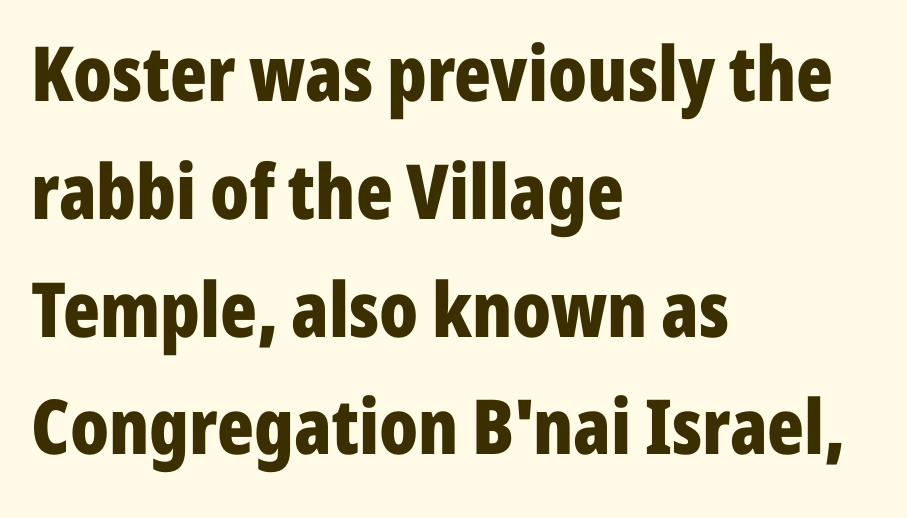
The image shows 76 px bold, condensed sans-serif type, upright; set left-aligned, normal line spacing (1.55x), normal letter spacing, not underlined; low stroke contrast and a medium x-height.
